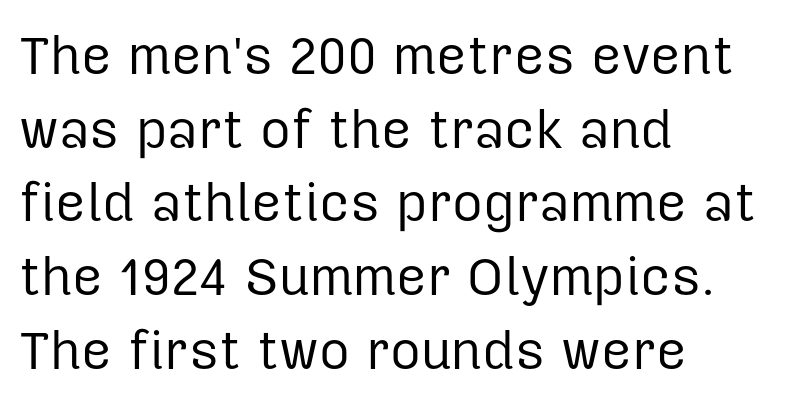
All the whitespace from short lines collects on the right. In terms of leading, this rendering sits right in the middle. Posture: straight, roman, zero tilt. Beneath every word, the page is bare. The typeface chosen for these lines omits serifs. The gaps between neighbouring characters are ordinary and unremarkable.
